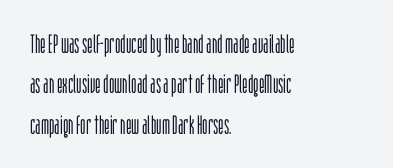
The image shows 26 px text type, upright; set left-aligned, normal line spacing (1.55x), normal letter spacing, not underlined.
